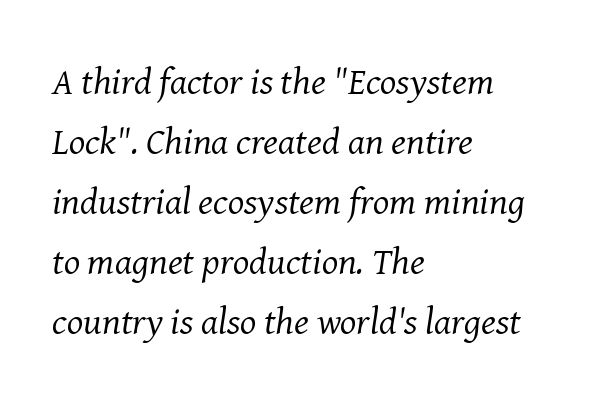
The image shows 38 px regular-weight serif type, italic (leaning right); set left-aligned, normal line spacing (1.58x), normal letter spacing, not underlined; medium stroke contrast and a medium x-height.
